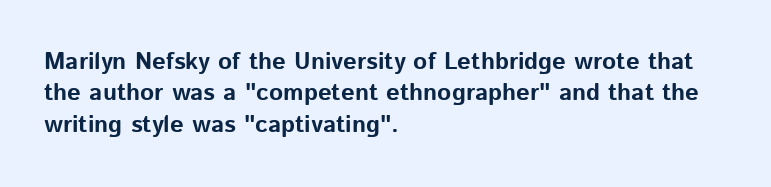
{"italic": "no", "bold": "yes", "underline": "no", "align": "left", "line_spacing": "normal", "line_spacing_ratio": 1.31, "letter_spacing": "normal", "letter_spacing_em": 0.0, "glyph_px": 24}
